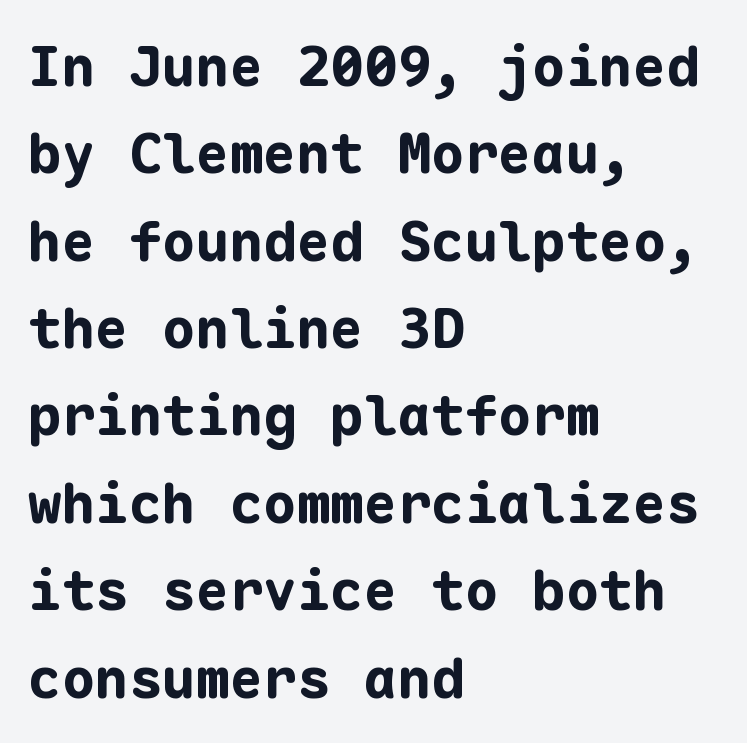
{"serif": "no", "italic": "no", "bold": "yes", "weight": "bold", "width": "normal", "stroke_contrast": "low", "x_height": "medium", "monospaced": "yes", "underline": "no", "align": "left", "line_spacing": "normal", "line_spacing_ratio": 1.56, "letter_spacing": "normal", "letter_spacing_em": 0.0, "glyph_px": 56}
